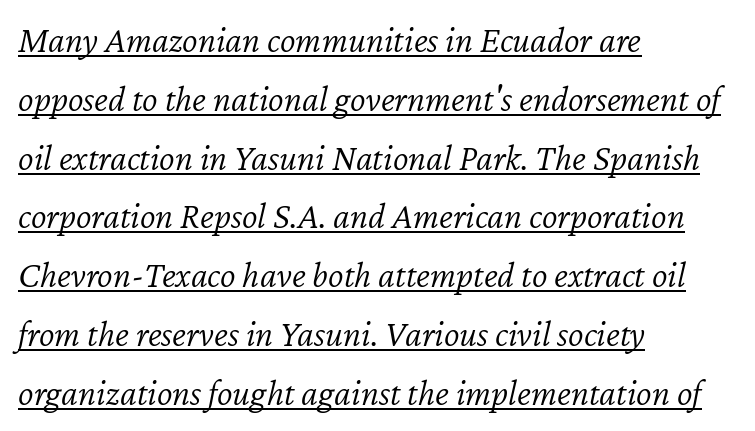
Q: Is the text bold? A: No.
Q: Is the text italic (slanted)? A: Yes, it leans right by about 12 degrees.
Q: Is the text underlined? A: Yes.
Q: How is the paragraph aligned? A: Left-aligned.
Q: Is the spacing between letters normal or unusually wide? A: Normal.
Q: Is the spacing between lines tight, normal or loose? A: Normal.
Q: Width (condensed, normal, or wide)? A: Normal.
Q: Stroke contrast? A: Low.
Q: x-height? A: Medium.
Q: Monospaced? A: No.
